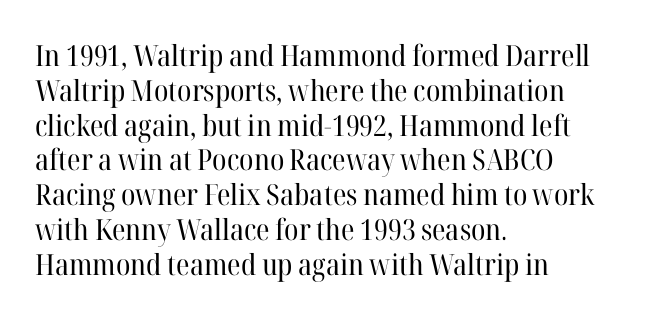
Q: Is the text bold? A: No.
Q: Is the text italic (slanted)? A: No, it is upright.
Q: Is the typeface a serif or a sans-serif typeface? A: Serif.
Q: Is the text underlined? A: No.
Q: How is the paragraph aligned? A: Left-aligned.
Q: Is the spacing between letters normal or unusually wide? A: Normal.
Q: Width (condensed, normal, or wide)? A: Normal.
Q: Stroke contrast? A: High.
Q: x-height? A: Medium.
Q: Monospaced? A: No.
